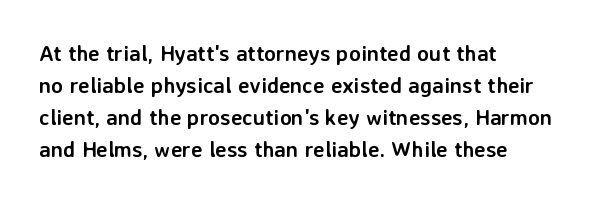
{"italic": "no", "bold": "yes", "underline": "no", "align": "left", "line_spacing": "normal", "line_spacing_ratio": 1.45, "letter_spacing": "normal", "letter_spacing_em": 0.0, "glyph_px": 22}
